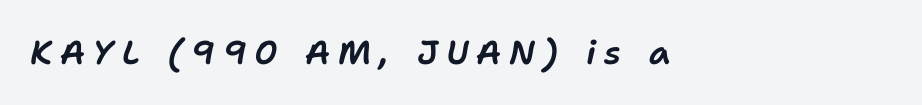
Q: Is the text italic (slanted)? A: Yes, it leans right by about 11 degrees.
Q: Is the text underlined? A: No.
Q: How is the paragraph aligned? A: Left-aligned.
Q: Is the spacing between letters normal or unusually wide? A: Unusually wide.
Q: Width (condensed, normal, or wide)? A: Normal.
Q: Stroke contrast? A: Low.
Q: x-height? A: Medium.
Q: Monospaced? A: No.
